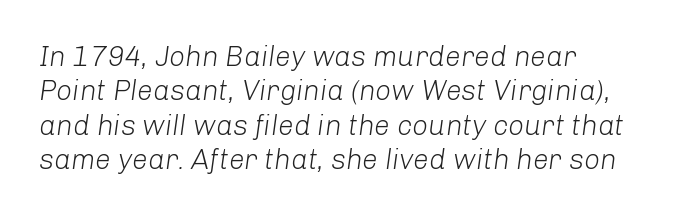
Q: Is the text bold? A: No.
Q: Is the text italic (slanted)? A: Yes, it leans right by about 8 degrees.
Q: Is the text underlined? A: No.
Q: How is the paragraph aligned? A: Left-aligned.
Q: Is the spacing between letters normal or unusually wide? A: Normal.
Q: Width (condensed, normal, or wide)? A: Normal.
Q: Stroke contrast? A: Low.
Q: x-height? A: Medium.
Q: Monospaced? A: No.
